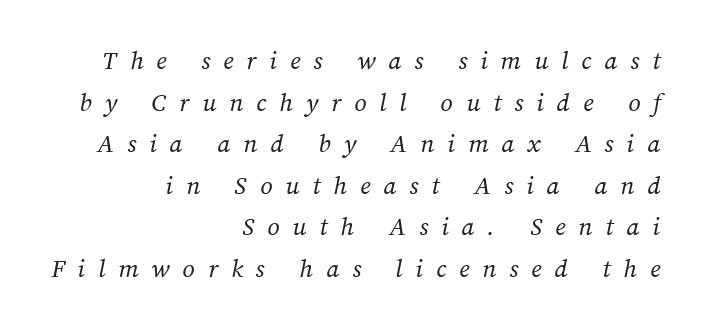
The image shows 27 px text type; set right-aligned, normal line spacing (1.54x), unusually wide letter spacing (+0.48 em), not underlined.
